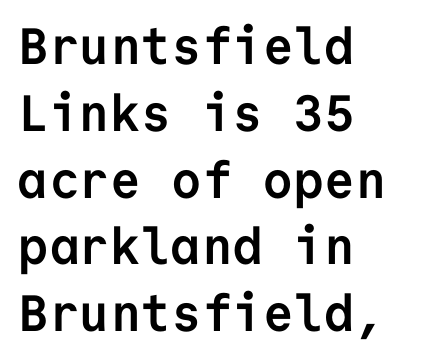
The image shows 51 px semibold sans-serif type, upright, monospaced; set left-aligned, normal line spacing (1.31x), normal letter spacing, not underlined; low stroke contrast and a medium x-height.
